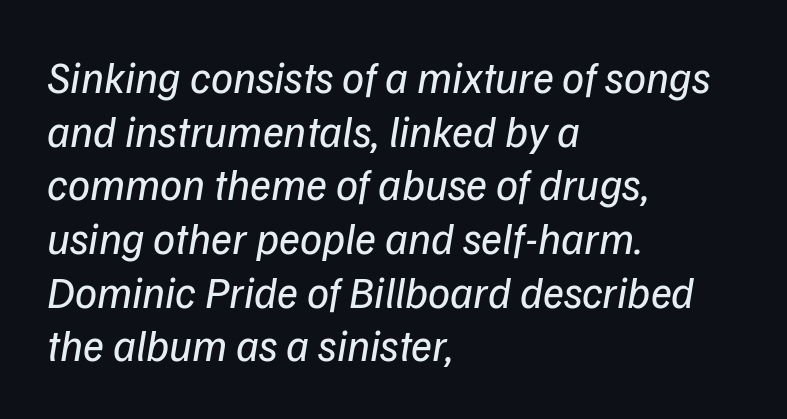
The image shows 44 px regular-weight type, italic (leaning right); set left-aligned, line spacing 1.22x, normal letter spacing, not underlined; low stroke contrast and a medium x-height.
